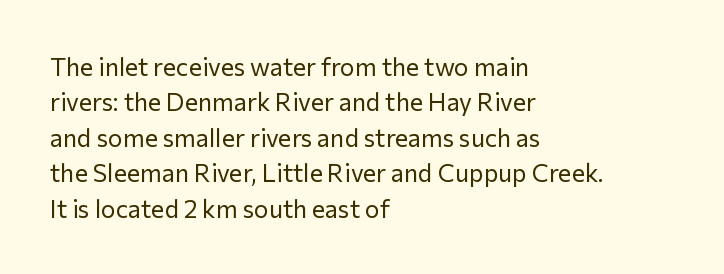
Q: Is the text bold? A: No.
Q: Is the text italic (slanted)? A: No, it is upright.
Q: Is the text underlined? A: No.
Q: How is the paragraph aligned? A: Left-aligned.
Q: Is the spacing between letters normal or unusually wide? A: Normal.
Q: Is the spacing between lines tight, normal or loose? A: Normal.
